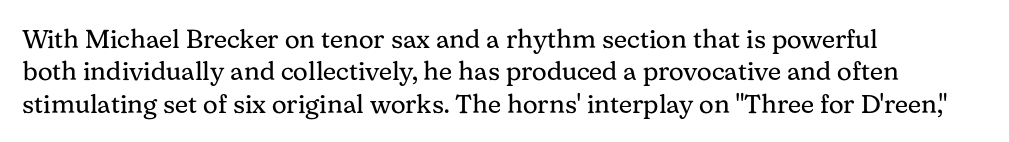
Line spacing here is normal. Nobody touched the tracking dial on this one. Quick note: underline off. Designer's note — italics off, roman on. The lines are quadded left.
